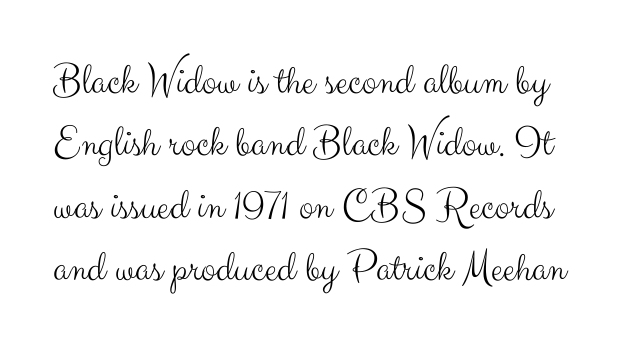
Weight: in the light-to-regular range. The horizontal fit of the characters is conventional and even. The letters advance in unequal steps, a hallmark of proportional type. Leading matches the norm, producing a regular column. A sans-serif font was chosen for this passage. Quick note: underline off.
